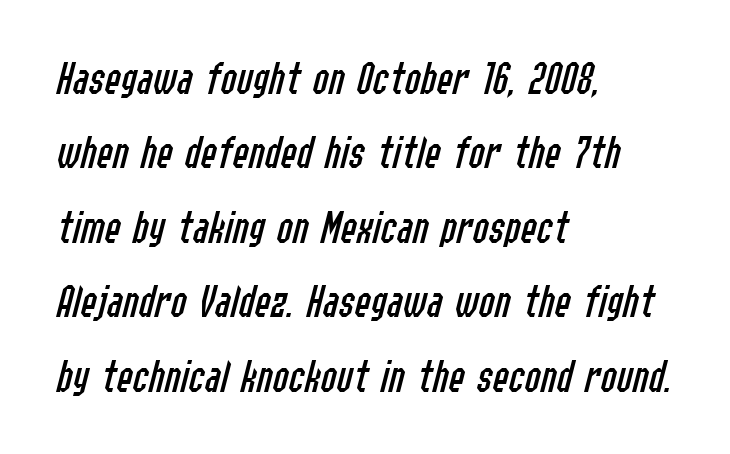
Stems and bowls with no extra thickness — not bold. Observe the ordinary spacing: letters are neighbours, not strangers. Italic? Definitely — the glyphs are oblique. The leading is moderate, giving the passage an even texture.
